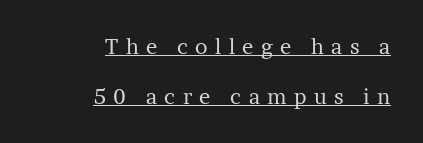
This is the regular roman posture of the typeface. Reading down the column, the eye jumps a long way to each next line. Where is the straight margin? On the right. Letters have the restrained weight of plain body copy at most. Spacing between characters has been opened up far beyond the box default.
